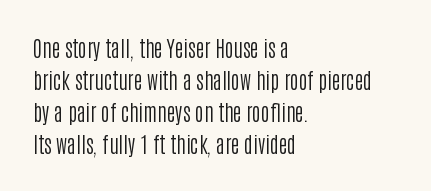
The image shows 21 px text type, upright; set left-aligned, normal line spacing (1.53x), normal letter spacing, not underlined.
